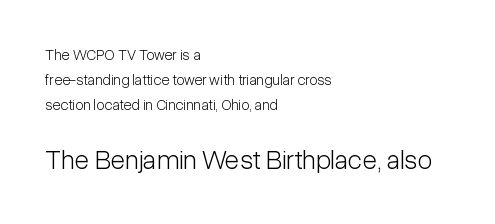
Glance below the letters and you will spot only blank space. The type is set solid horizontally, with unmodified tracking. Larger block? The one below; the one above is distinctly smaller. Typeset ragged right — the left edge is the straight one. Vertically, the passage feels balanced, rows spaced as you'd expect.
